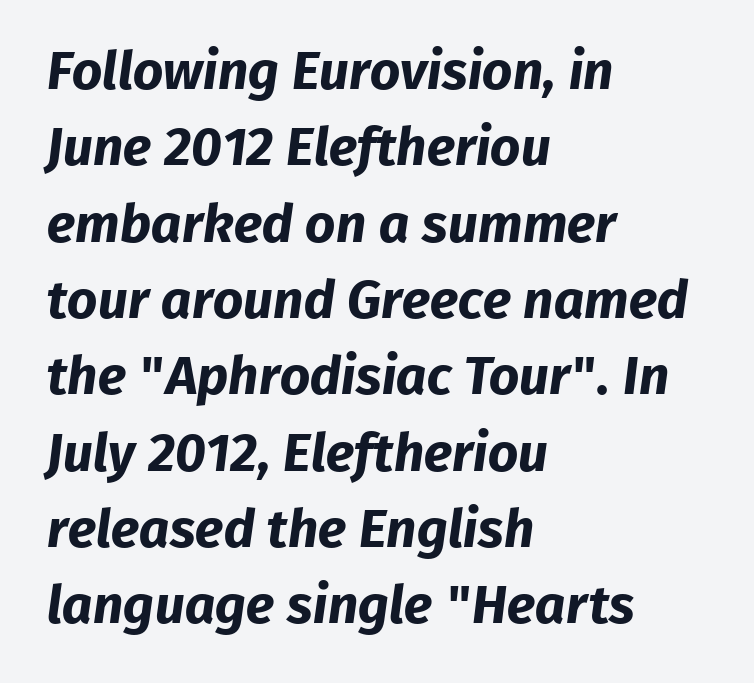
The image shows 53 px bold sans-serif type; set left-aligned, normal line spacing (1.44x), normal letter spacing, not underlined; low stroke contrast and a medium x-height.
